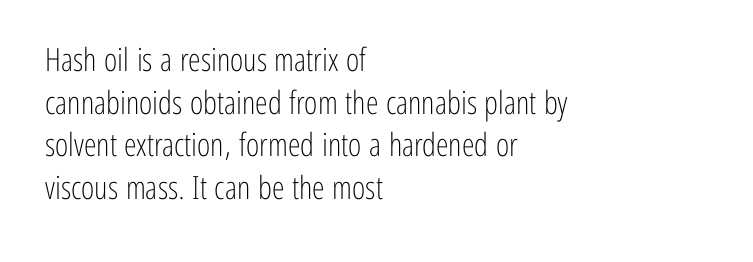
Q: Is the text bold? A: No.
Q: Is the text italic (slanted)? A: No, it is upright.
Q: Is the typeface a serif or a sans-serif typeface? A: Sans-serif.
Q: Is the text underlined? A: No.
Q: How is the paragraph aligned? A: Left-aligned.
Q: Is the spacing between letters normal or unusually wide? A: Normal.
Q: Is the spacing between lines tight, normal or loose? A: Normal.
Q: Width (condensed, normal, or wide)? A: Condensed.
Q: Stroke contrast? A: Low.
Q: x-height? A: Medium.
Q: Monospaced? A: No.
